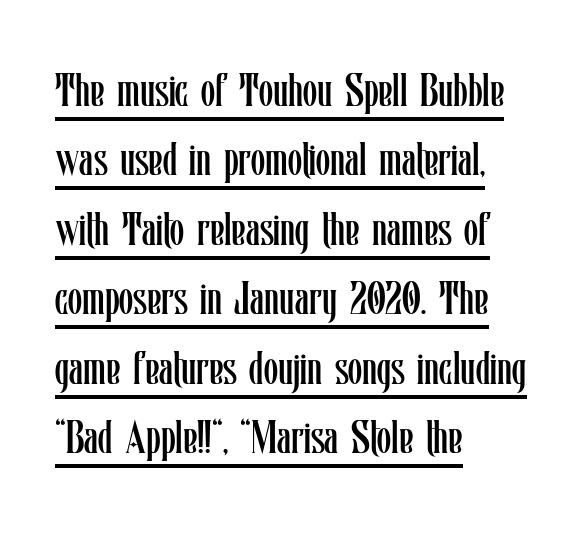
{"italic": "no", "bold": "no", "weight": "regular", "width": "condensed", "stroke_contrast": "low", "x_height": "medium", "monospaced": "no", "underline": "yes", "align": "left", "line_spacing": "normal", "line_spacing_ratio": 1.51, "letter_spacing": "normal", "letter_spacing_em": 0.0, "glyph_px": 46}
